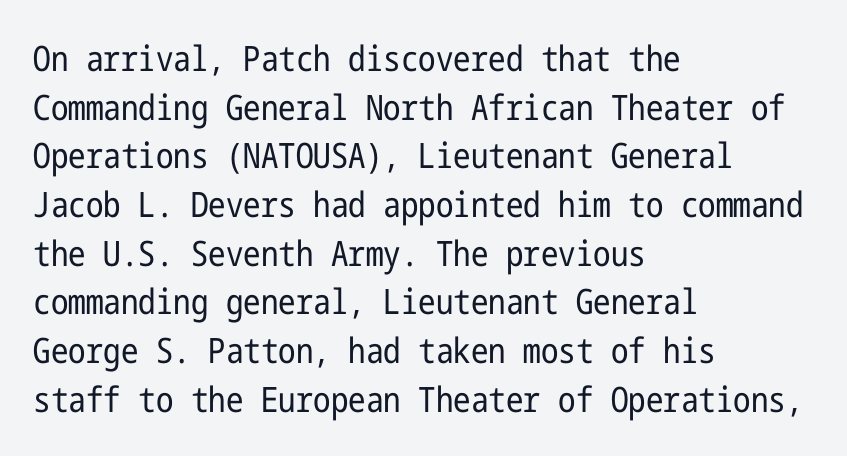
{"serif": "no", "italic": "no", "bold": "no", "weight": "regular", "width": "condensed", "stroke_contrast": "low", "x_height": "medium", "underline": "no", "align": "left", "line_spacing": "normal", "line_spacing_ratio": 1.39, "letter_spacing": "normal", "letter_spacing_em": 0.0, "glyph_px": 35}
